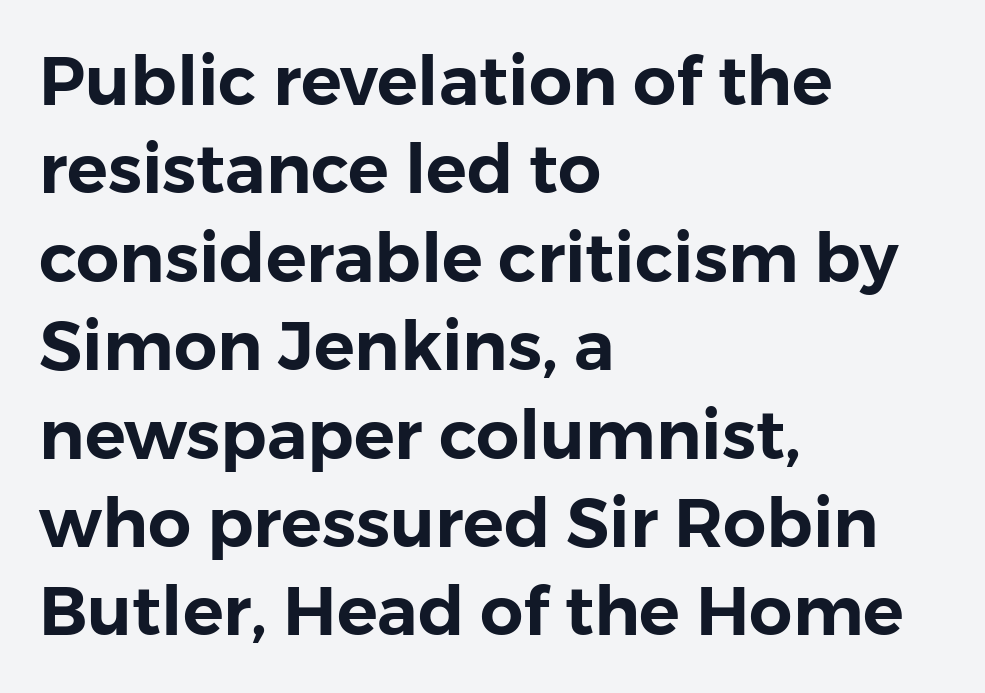
Q: Is the text italic (slanted)? A: No, it is upright.
Q: Is the typeface a serif or a sans-serif typeface? A: Sans-serif.
Q: Is the text underlined? A: No.
Q: How is the paragraph aligned? A: Left-aligned.
Q: Is the spacing between letters normal or unusually wide? A: Normal.
Q: Is the spacing between lines tight, normal or loose? A: Normal.
Q: Width (condensed, normal, or wide)? A: Normal.
Q: Stroke contrast? A: Low.
Q: x-height? A: Medium.
Q: Monospaced? A: No.
